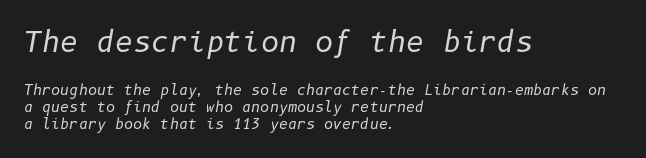
Q: Is the text bold? A: No.
Q: Is the text italic (slanted)? A: Yes, it leans right by about 10 degrees.
Q: Is the text underlined? A: No.
Q: How is the paragraph aligned? A: Left-aligned.
Q: Is the spacing between letters normal or unusually wide? A: Normal.
Q: Which block of text is set in a larger size, the first (top) or the second (bottom)? A: The first (top) one.
Q: Width (condensed, normal, or wide)? A: Normal.
Q: Stroke contrast? A: Low.
Q: x-height? A: Medium.
